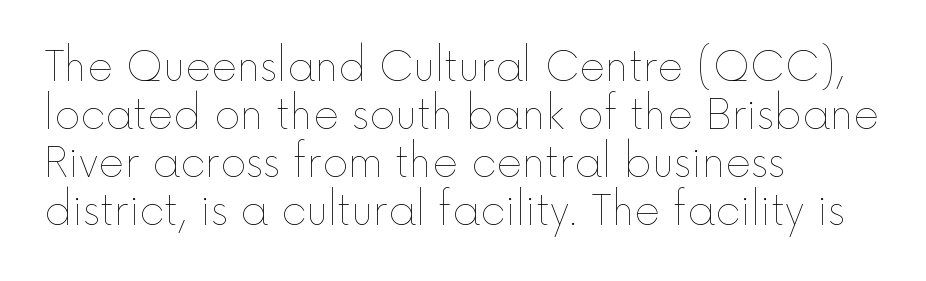
This rendering uses left alignment, leaving the right contour irregular. The face used here is proportionally spaced, like ordinary book or web type. Does the lettering tilt? It doesn't — this is upright. Stroke thickness stays within the range of a standard reading face or lighter. Default kerning and tracking; the words read as compact shapes. The area under the type is left untouched.
